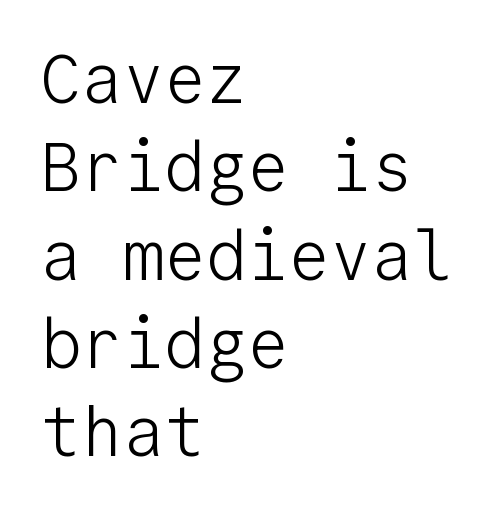
Q: Is the text bold? A: No.
Q: Is the text italic (slanted)? A: No, it is upright.
Q: Is the typeface a serif or a sans-serif typeface? A: Sans-serif.
Q: Is the text underlined? A: No.
Q: How is the paragraph aligned? A: Left-aligned.
Q: Is the spacing between letters normal or unusually wide? A: Normal.
Q: Is the spacing between lines tight, normal or loose? A: Normal.
Q: Width (condensed, normal, or wide)? A: Normal.
Q: Stroke contrast? A: Low.
Q: x-height? A: Medium.
Q: Monospaced? A: Yes.
